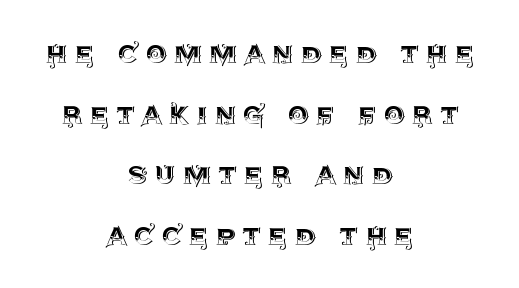
The face used here is rendered with a markedly widened letterfit. The whitespace from short lines is split evenly between both sides. Here the designer chose a conventional face with non-uniform glyph widths. Descenders are the only things crossing below the line.
